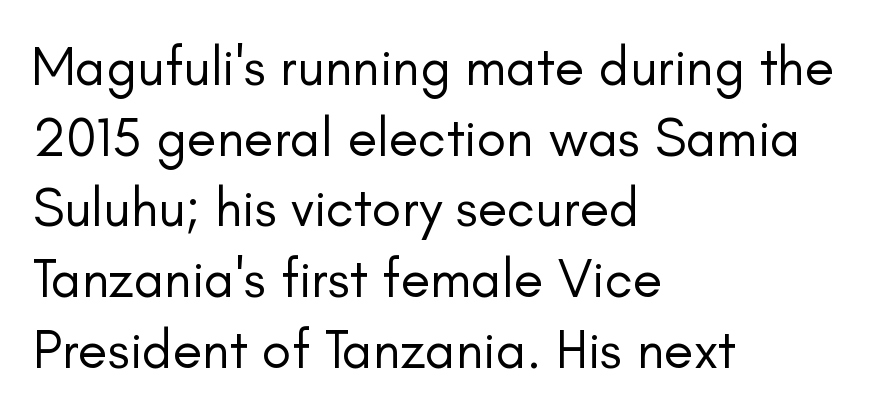
The image shows 54 px regular-weight sans-serif type, upright; set left-aligned, normal line spacing (1.31x), normal letter spacing, not underlined; low stroke contrast and a small x-height.
